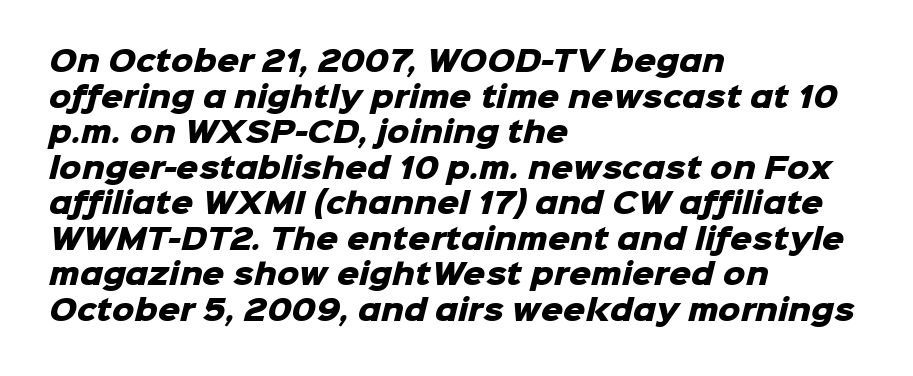
Q: Is the text bold? A: Yes.
Q: Is the typeface a serif or a sans-serif typeface? A: Sans-serif.
Q: Is the text underlined? A: No.
Q: How is the paragraph aligned? A: Left-aligned.
Q: Is the spacing between letters normal or unusually wide? A: Normal.
Q: Is the spacing between lines tight, normal or loose? A: Normal.
Q: Width (condensed, normal, or wide)? A: Normal.
Q: Stroke contrast? A: Low.
Q: x-height? A: Medium.
Q: Monospaced? A: No.
